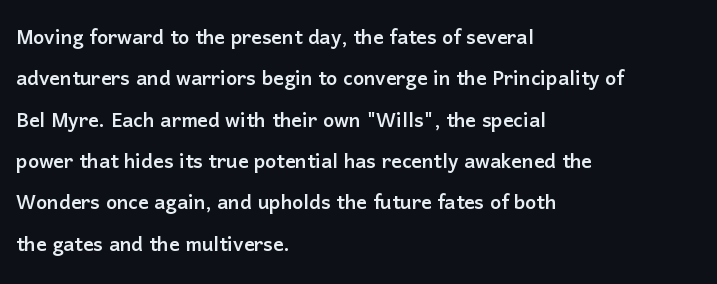
Honestly, there is no underline to notice here at all. Nothing unusual about the tracking: characters are spaced as the font intends. These lines stack with their left ends in a neat column. Posture: vertical. Normally led — the rows are evenly, conventionally spaced.
